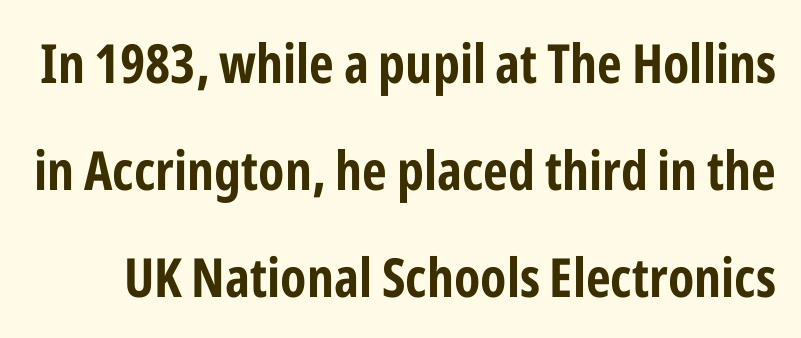
The image shows 54 px bold, condensed sans-serif type, upright; set loose line spacing (1.98x), normal letter spacing, not underlined; low stroke contrast and a medium x-height.
